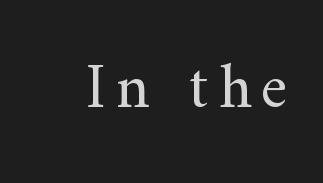
Q: Is the text bold? A: No.
Q: Is the text italic (slanted)? A: No, it is upright.
Q: Is the typeface a serif or a sans-serif typeface? A: Serif.
Q: Is the text underlined? A: No.
Q: Width (condensed, normal, or wide)? A: Normal.
Q: Stroke contrast? A: Medium.
Q: x-height? A: Small.
Q: Monospaced? A: No.
